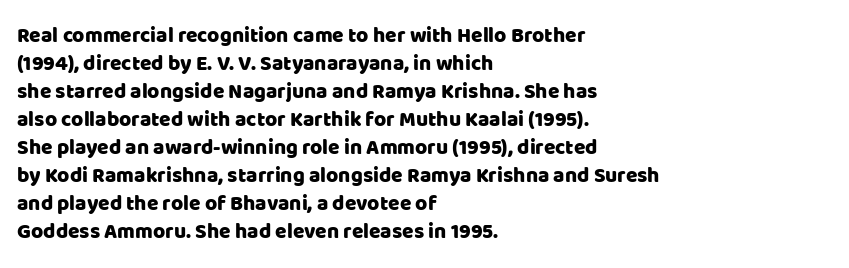
{"italic": "no", "underline": "no", "align": "left", "line_spacing": "normal", "line_spacing_ratio": 1.33, "letter_spacing": "normal", "letter_spacing_em": 0.0, "glyph_px": 21}
